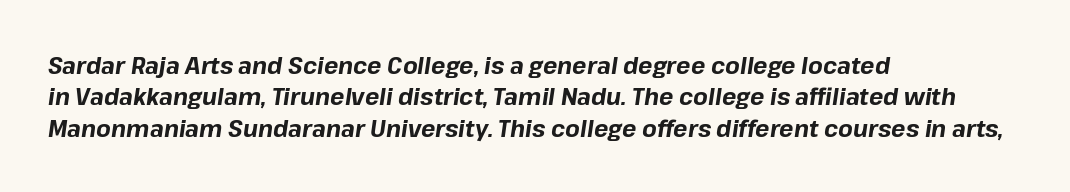
{"italic": "yes", "lean": "right", "slant_degrees": 8, "bold": "yes", "underline": "no", "align": "left", "line_spacing": "normal", "line_spacing_ratio": 1.31, "letter_spacing": "normal", "letter_spacing_em": 0.0, "glyph_px": 24}
